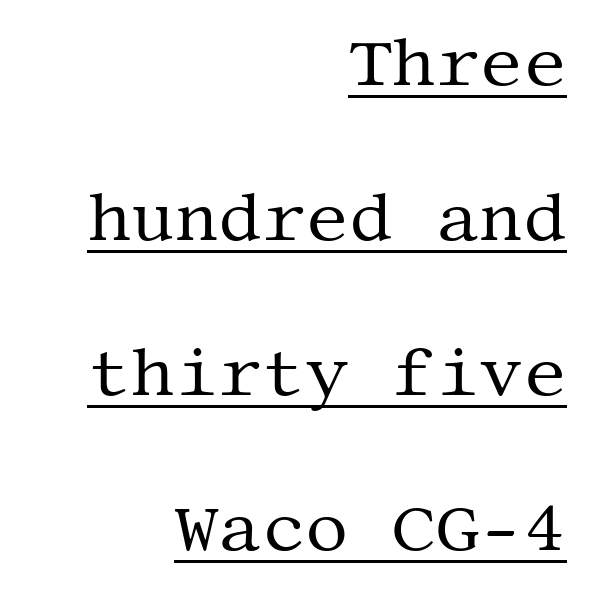
A serif font was chosen for this passage. The compositor pushed each line to the right boundary. The font's upright variant was chosen for this text. No extra ink here — the face is not bold. Short note: letters normally spaced. If you measured baseline to baseline, you'd find a long distance.
